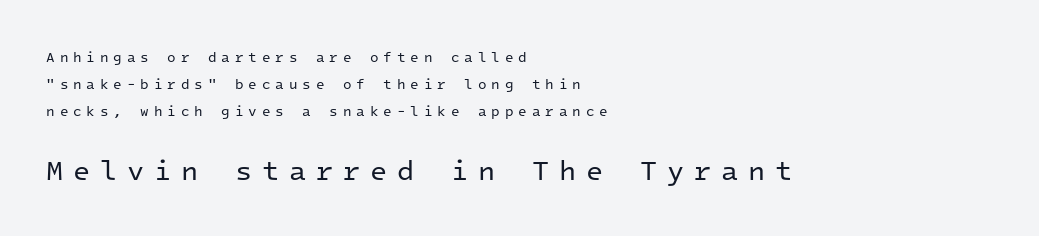
{"serif": "no", "italic": "no", "bold": "no", "weight": "regular", "width": "normal", "stroke_contrast": "low", "x_height": "medium", "monospaced": "yes", "underline": "no", "align": "left", "line_spacing": "loose", "line_spacing_ratio": 1.92, "letter_spacing": "wide", "letter_spacing_em": 0.35, "larger_block": "second", "size_ratio": 2.0, "glyph_px": 28}
